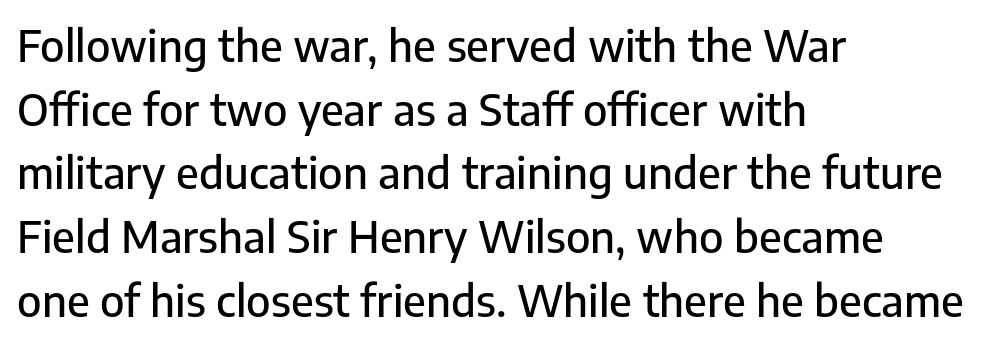
{"serif": "no", "italic": "no", "width": "normal", "stroke_contrast": "low", "x_height": "medium", "monospaced": "no", "underline": "no", "align": "left", "line_spacing": "normal", "line_spacing_ratio": 1.48, "letter_spacing": "normal", "letter_spacing_em": 0.0, "glyph_px": 43}
